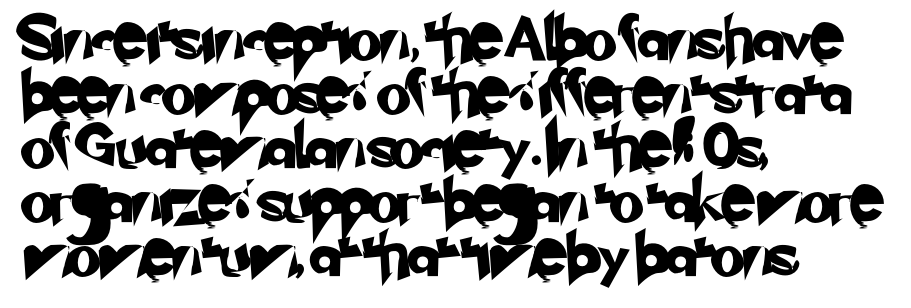
{"serif": "no", "width": "normal", "stroke_contrast": "low", "x_height": "small", "monospaced": "no", "underline": "no", "align": "left", "line_spacing_ratio": 1.23, "letter_spacing": "normal", "letter_spacing_em": 0.0, "glyph_px": 44}
